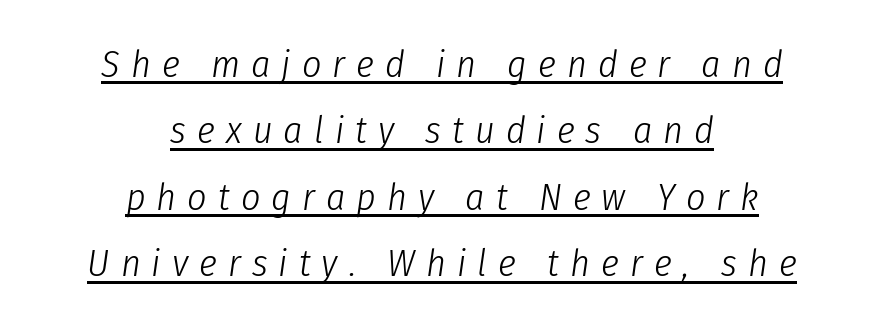
The rendering uses natural spacing where letterforms have individual widths. Yep, that's italic — everything's leaning. Is the block centered? Yes — each line is placed symmetrically about the middle. What stands out about the letter spacing? Its width — letters are far apart. The face used here appears with an underline applied.
